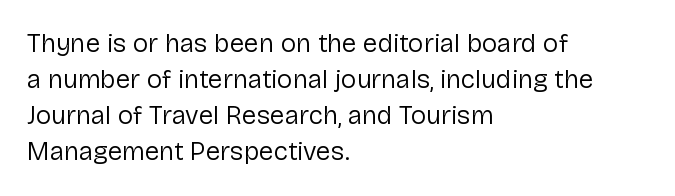
The image shows 26 px text type, upright; set left-aligned, normal line spacing (1.39x), normal letter spacing, not underlined.
